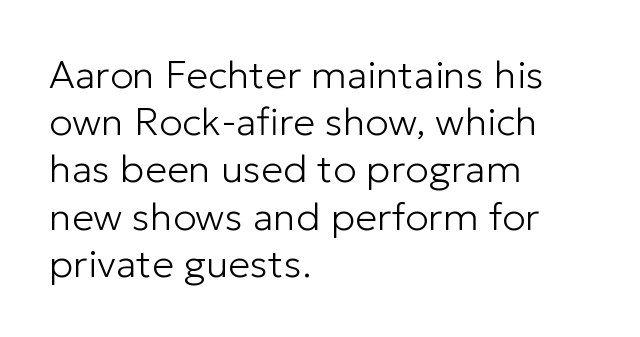
The image shows 39 px light sans-serif type, upright; set left-aligned, line spacing 1.21x, normal letter spacing, not underlined; low stroke contrast and a medium x-height.
